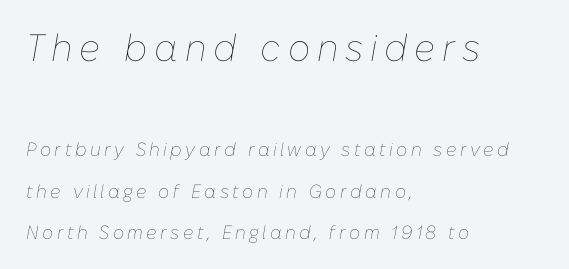
The image shows 38 px thin type, italic (leaning right); set left-aligned, loose line spacing (2.16x), not underlined; the first (top) block is 2.0x larger; low stroke contrast and a medium x-height.
